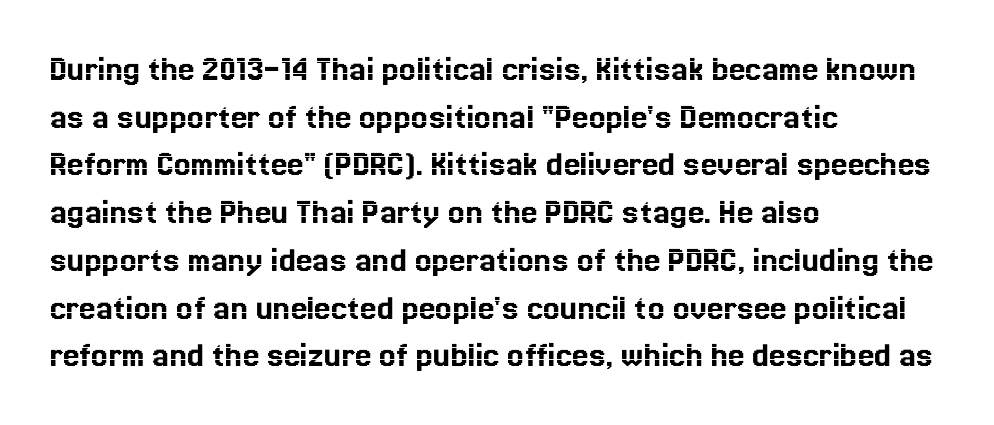
The image shows 37 px text type, upright; set left-aligned, normal line spacing (1.29x), normal letter spacing, not underlined; a medium x-height.
